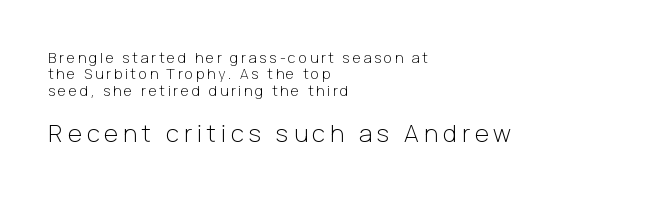
The image shows 24 px text type, upright; set left-aligned, line spacing 1.17x, unusually wide letter spacing (+0.21 em), not underlined; the second (bottom) block is 1.71x larger.
